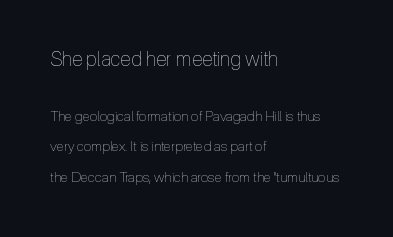
This reads as an unemphasized weight, regular at the heaviest. Size hierarchy here favors the leading block over the trailing one. Tracking here is standard; glyphs follow each other at the usual distance. The lines are quadded left.
